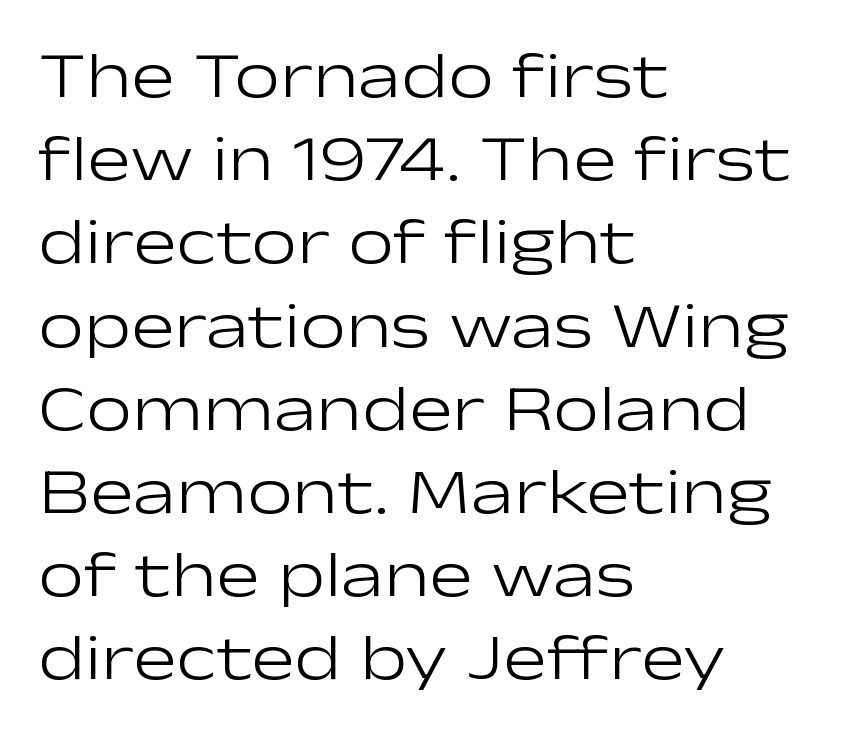
The image shows 65 px light, wide sans-serif type, upright; set left-aligned, normal line spacing (1.28x), normal letter spacing, not underlined; low stroke contrast and a medium x-height.
